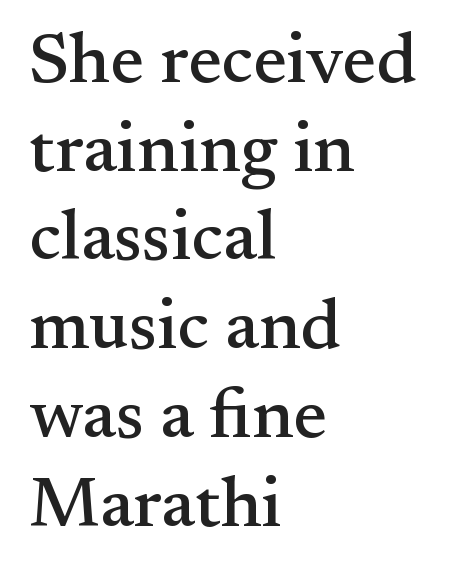
The image shows 71 px serif type, upright; set left-aligned, normal line spacing (1.25x), normal letter spacing, not underlined; medium stroke contrast and a small x-height.
